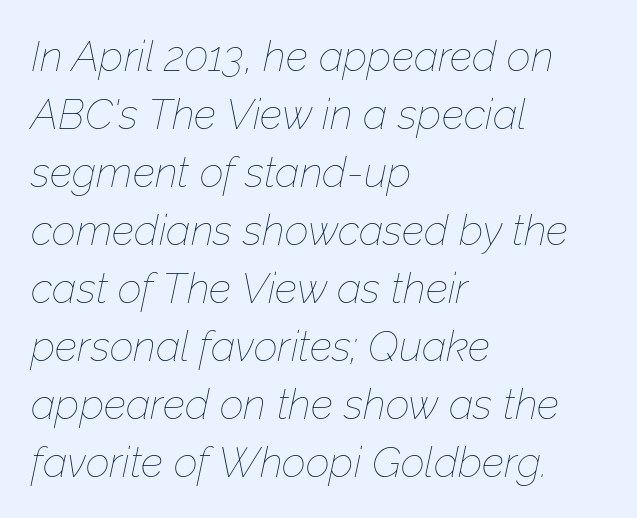
Rendered with sloped, italic letterforms. The font sits on the lighter half of the weight spectrum, regular included. Note the varied advance widths — an 'i' is clearly narrower than an 'm'. Each new line begins a customary step beneath the previous one. Caption: standard tracking, unaltered.
